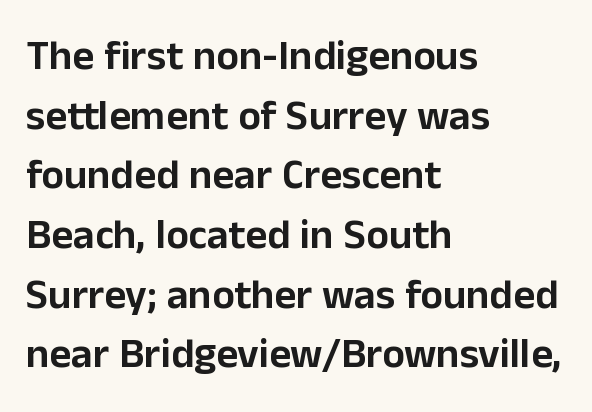
Q: Is the text italic (slanted)? A: No, it is upright.
Q: Is the typeface a serif or a sans-serif typeface? A: Sans-serif.
Q: Is the text underlined? A: No.
Q: How is the paragraph aligned? A: Left-aligned.
Q: Is the spacing between letters normal or unusually wide? A: Normal.
Q: Is the spacing between lines tight, normal or loose? A: Normal.
Q: Width (condensed, normal, or wide)? A: Normal.
Q: Stroke contrast? A: Low.
Q: x-height? A: Medium.
Q: Monospaced? A: No.
